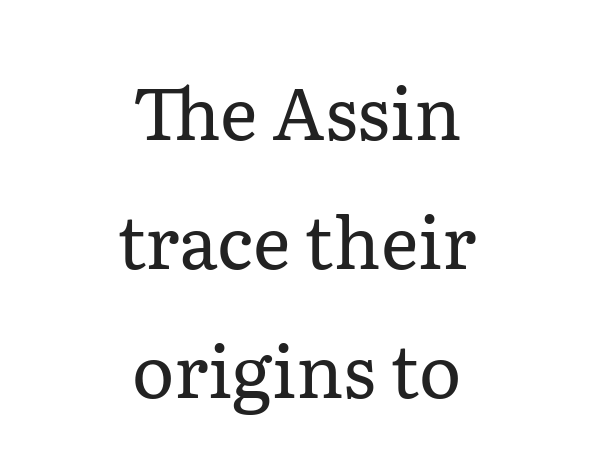
The image shows 72 px regular-weight serif type, upright; set centered, line spacing 1.79x, normal letter spacing, not underlined; low stroke contrast and a medium x-height.
